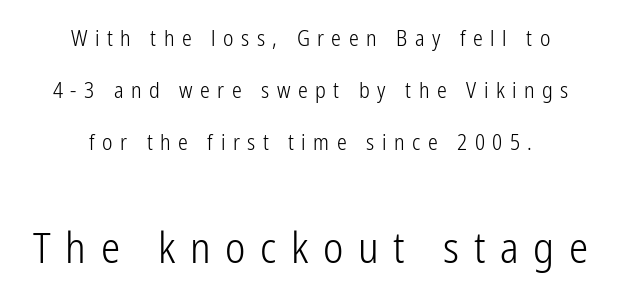
The image shows 43 px light, condensed sans-serif type, upright; set centered, loose line spacing (2.37x), unusually wide letter spacing (+0.34 em), not underlined; the second (bottom) block is 1.95x larger; low stroke contrast and a medium x-height.
